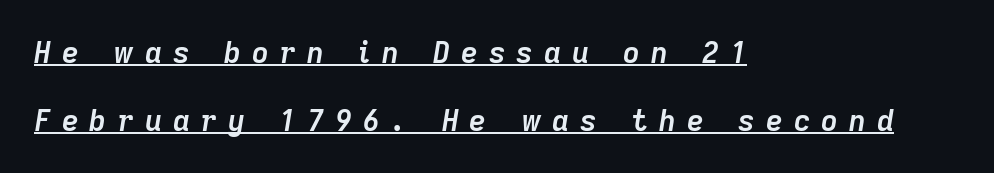
{"italic": "yes", "lean": "right", "slant_degrees": 9, "bold": "yes", "weight": "semibold", "width": "normal", "stroke_contrast": "low", "x_height": "medium", "monospaced": "no", "underline": "yes", "align": "left", "line_spacing": "loose", "line_spacing_ratio": 2.34, "letter_spacing": "wide", "letter_spacing_em": 0.38, "glyph_px": 29}
